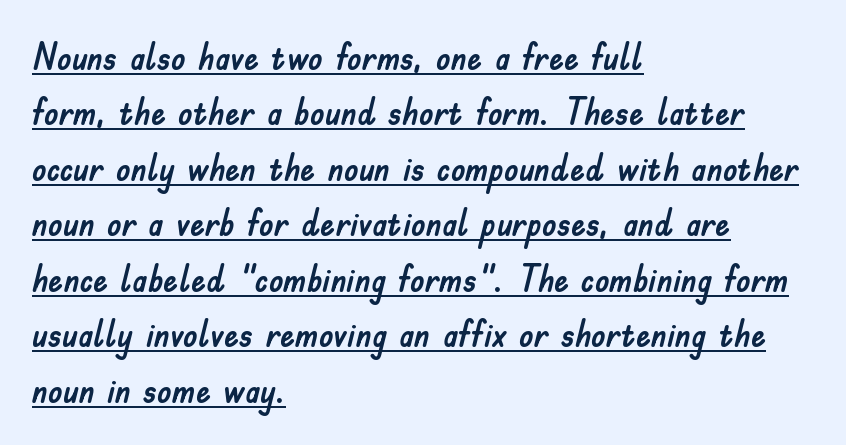
The image shows 37 px sans-serif type; set left-aligned, normal line spacing (1.5x), normal letter spacing, underlined; low stroke contrast and a small x-height.
